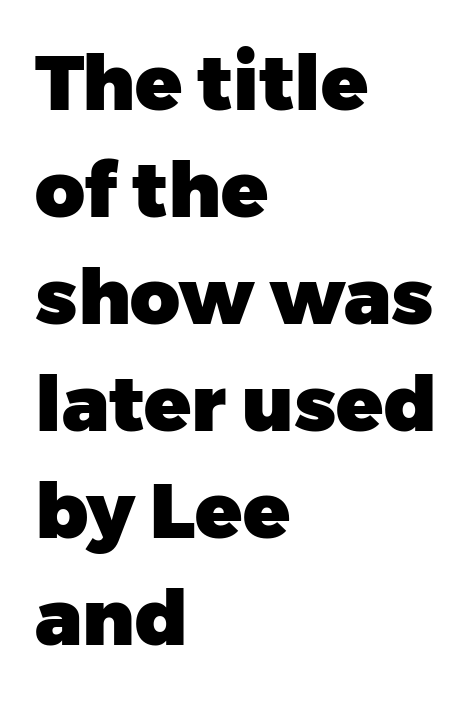
{"serif": "no", "italic": "no", "bold": "yes", "weight": "heavy", "width": "normal", "stroke_contrast": "low", "x_height": "medium", "monospaced": "no", "underline": "no", "align": "left", "line_spacing": "normal", "line_spacing_ratio": 1.39, "letter_spacing": "normal", "letter_spacing_em": 0.0, "glyph_px": 77}
